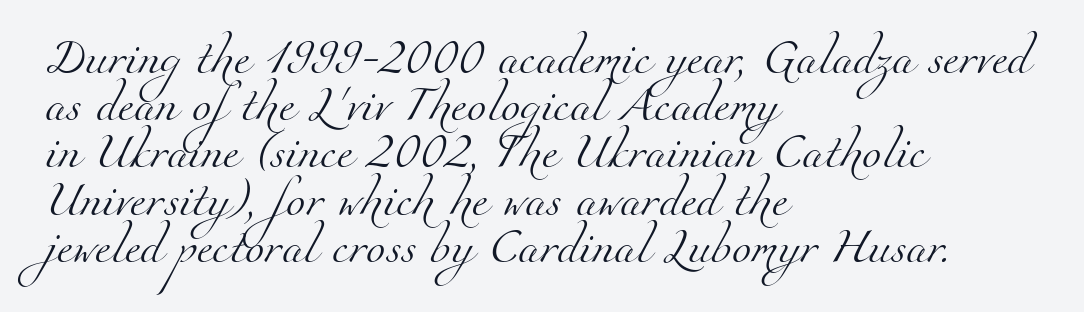
The line-height multiplier appears to be the usual default. You could call the tracking neutral — neither tight nor loose. Letterform terminals end in serifs throughout the passage. The space beneath each line is pristine and unruled. Each letter keeps its own natural width here, so spacing adapts to shape.
